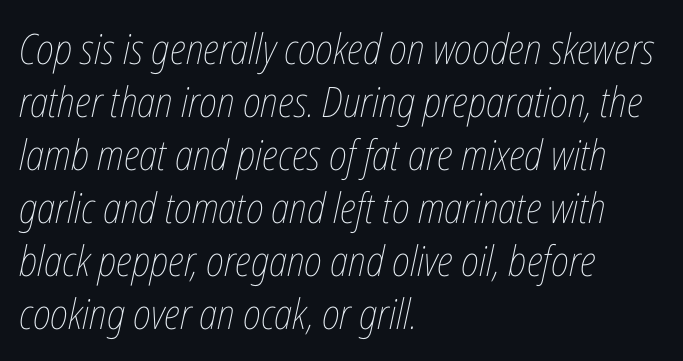
{"italic": "yes", "lean": "right", "slant_degrees": 12, "bold": "no", "weight": "thin", "width": "condensed", "stroke_contrast": "low", "x_height": "medium", "monospaced": "no", "underline": "no", "align": "left", "line_spacing": "normal", "line_spacing_ratio": 1.26, "letter_spacing": "normal", "letter_spacing_em": 0.0, "glyph_px": 42}
